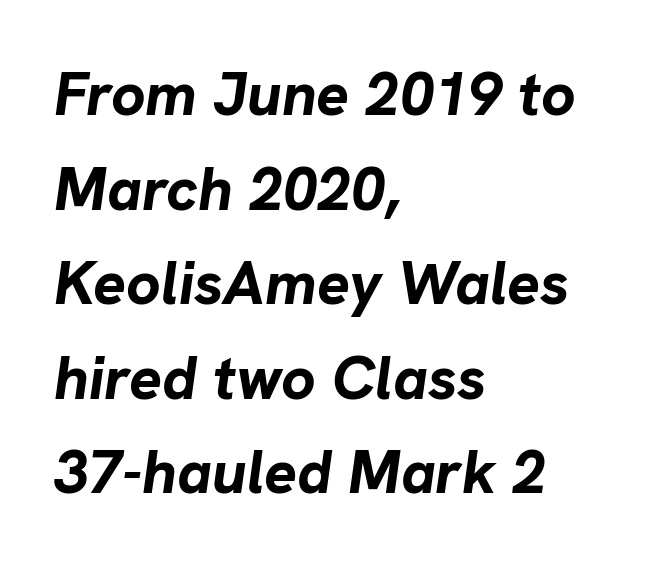
The rendering uses a bold face; every stroke is thick and dark. Short note: letters normally spaced. Successive baselines arrive at the customary interval. Short and long lines alike share a common starting point at left. The passage shown is typed in a proportional face where columns would drift. Anything drawn beneath the words? Only blank space.
